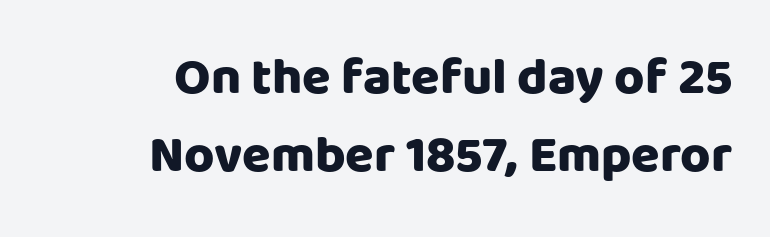
Q: Is the text bold? A: Yes.
Q: Is the text italic (slanted)? A: No, it is upright.
Q: Is the typeface a serif or a sans-serif typeface? A: Sans-serif.
Q: Is the text underlined? A: No.
Q: How is the paragraph aligned? A: Right-aligned.
Q: Is the spacing between letters normal or unusually wide? A: Normal.
Q: Is the spacing between lines tight, normal or loose? A: Normal.
Q: Width (condensed, normal, or wide)? A: Normal.
Q: Stroke contrast? A: Low.
Q: x-height? A: Large.
Q: Monospaced? A: No.
